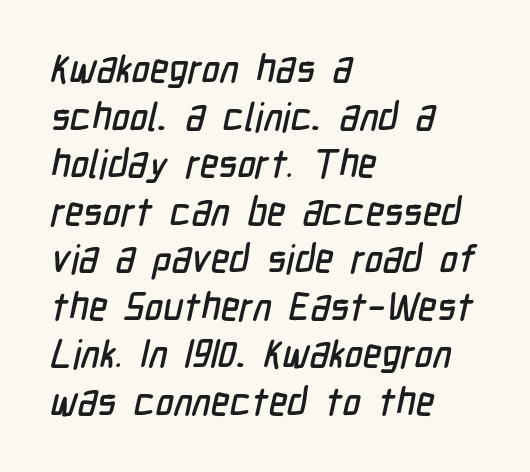
{"serif": "no", "width": "condensed", "stroke_contrast": "low", "x_height": "medium", "monospaced": "no", "underline": "no", "align": "left", "line_spacing_ratio": 1.22, "letter_spacing": "normal", "letter_spacing_em": 0.0, "glyph_px": 39}
